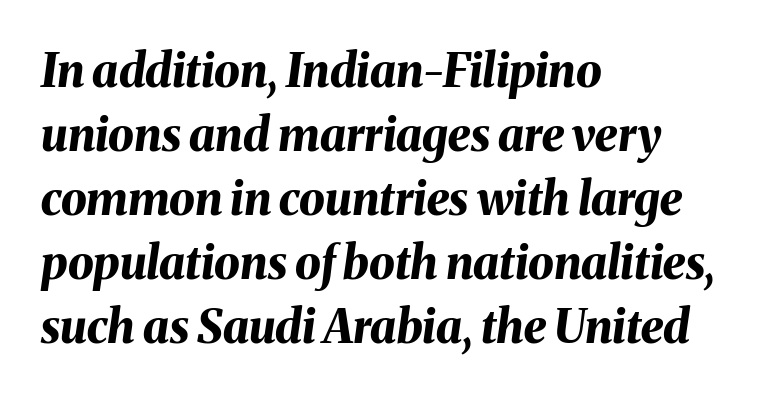
Q: Is the text bold? A: Yes.
Q: Is the text italic (slanted)? A: Yes, it leans right by about 8 degrees.
Q: Is the text underlined? A: No.
Q: How is the paragraph aligned? A: Left-aligned.
Q: Is the spacing between letters normal or unusually wide? A: Normal.
Q: Is the spacing between lines tight, normal or loose? A: Normal.
Q: Width (condensed, normal, or wide)? A: Normal.
Q: Stroke contrast? A: Medium.
Q: x-height? A: Medium.
Q: Monospaced? A: No.
